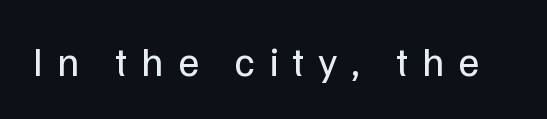
Q: Is the text bold? A: No.
Q: Is the text italic (slanted)? A: No, it is upright.
Q: Is the typeface a serif or a sans-serif typeface? A: Sans-serif.
Q: Is the text underlined? A: No.
Q: Is the spacing between letters normal or unusually wide? A: Unusually wide.
Q: Width (condensed, normal, or wide)? A: Normal.
Q: Stroke contrast? A: Low.
Q: x-height? A: Medium.
Q: Monospaced? A: No.
